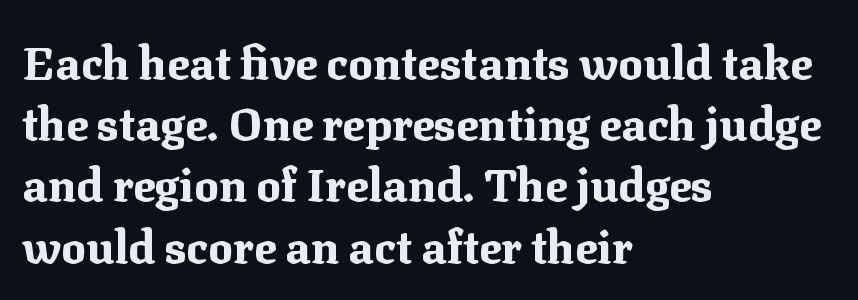
The image shows 46 px bold serif type, upright; set left-aligned, normal line spacing (1.33x), normal letter spacing, not underlined; medium stroke contrast and a medium x-height.
